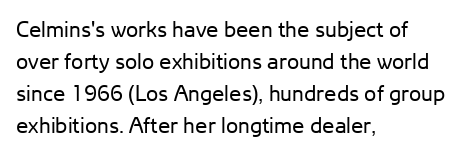
This sample uses an upright cut, with every glyph sitting square on the baseline. Check the space under the baseline: it is left empty. These lines are set flush left with a ragged right edge. Weight: not bold — regular or lighter.
